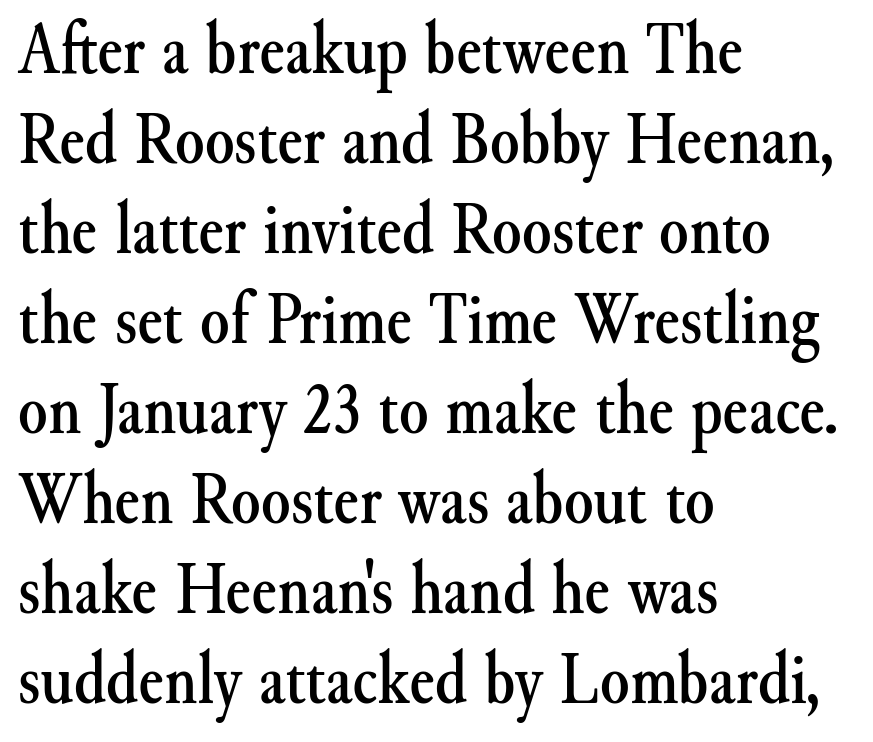
The image shows 75 px serif type, upright; set left-aligned, line spacing 1.2x, normal letter spacing, not underlined; medium stroke contrast and a small x-height.
